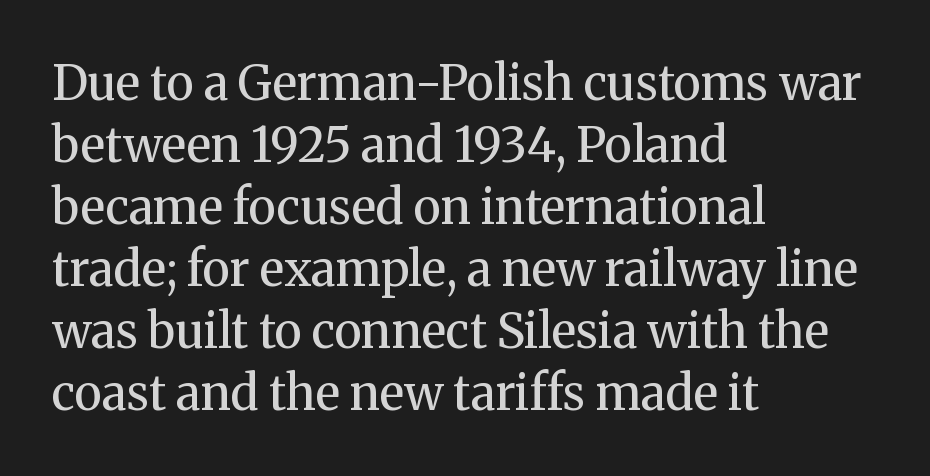
{"serif": "yes", "italic": "no", "bold": "no", "weight": "regular", "width": "normal", "stroke_contrast": "medium", "x_height": "medium", "monospaced": "no", "underline": "no", "align": "left", "line_spacing": "normal", "line_spacing_ratio": 1.29, "letter_spacing": "normal", "letter_spacing_em": 0.0, "glyph_px": 48}
